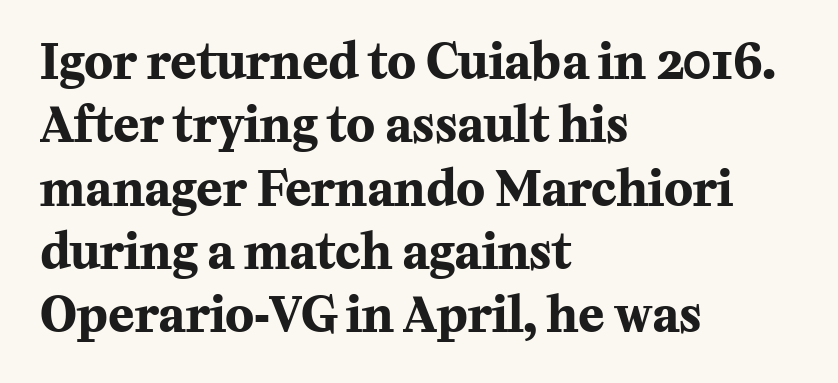
These lines are composed in type with serifs. Is the block centered? No — it sits flush against the left margin. The line-height multiplier appears to be the usual default. Nothing unusual about the tracking: characters are spaced as the font intends.
